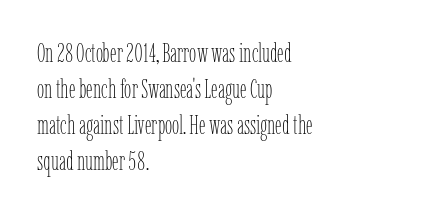
{"italic": "no", "bold": "no", "underline": "no", "align": "left", "line_spacing": "normal", "line_spacing_ratio": 1.38, "letter_spacing": "normal", "letter_spacing_em": 0.0, "glyph_px": 26}
